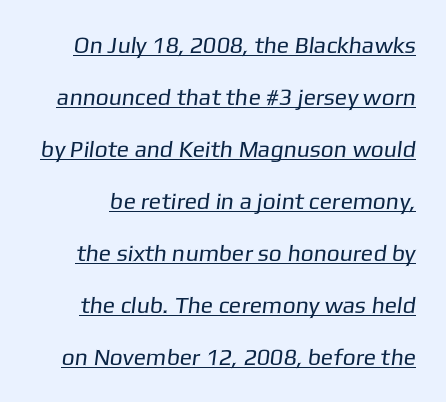
Q: Is the text bold? A: No.
Q: Is the text underlined? A: Yes.
Q: Is the spacing between letters normal or unusually wide? A: Normal.
Q: Is the spacing between lines tight, normal or loose? A: Loose.
